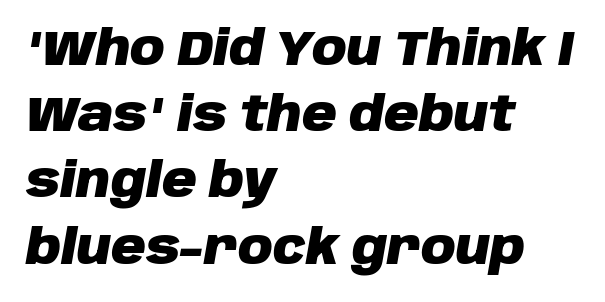
The image shows 48 px heavy type, italic (leaning right); set left-aligned, normal line spacing (1.38x), normal letter spacing, not underlined; low stroke contrast and a large x-height.
